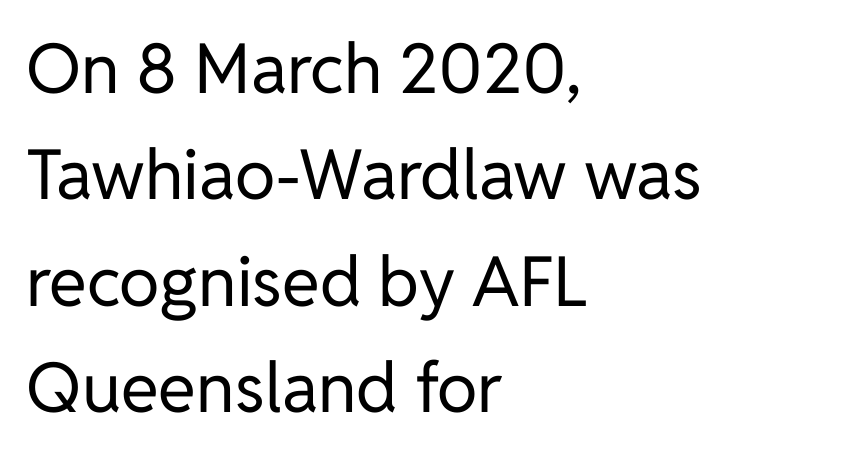
The text block is weighted toward the left margin, trailing off unevenly rightward. Baseline-to-baseline distance is the conventional proportion of letter height. Ascenders rise straight up at ninety degrees. The words here are not underlined. Classification — sans serif.
